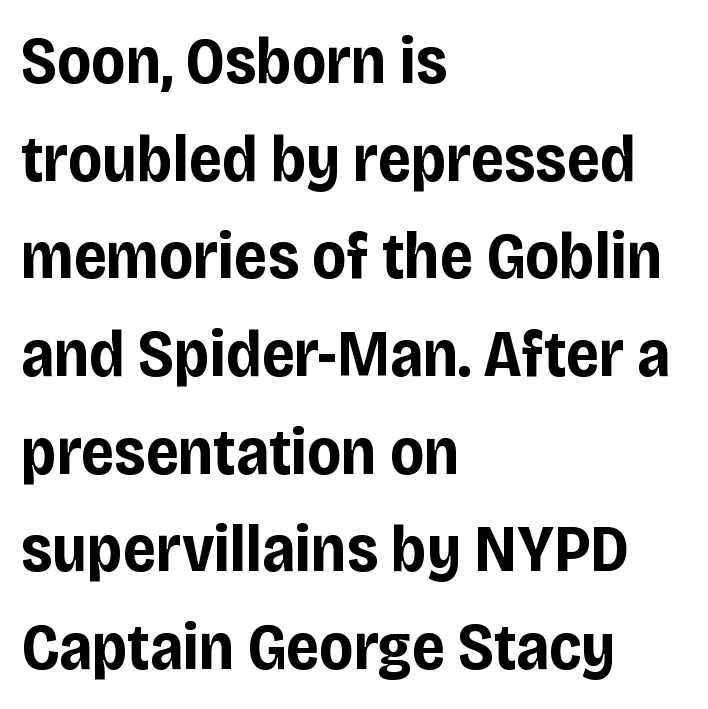
The image shows 66 px bold, condensed sans-serif type, upright; set left-aligned, normal line spacing (1.48x), normal letter spacing, not underlined; low stroke contrast and a large x-height.
